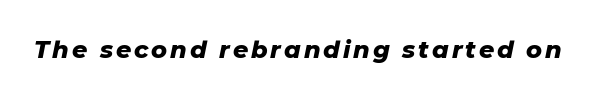
Q: Is the text bold? A: Yes.
Q: Is the text italic (slanted)? A: Yes, it leans right by about 11 degrees.
Q: Is the text underlined? A: No.
